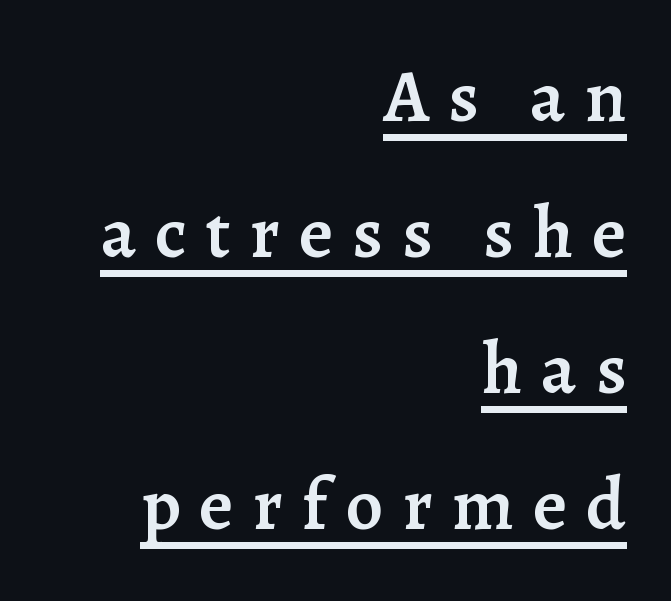
{"serif": "yes", "italic": "no", "bold": "semi", "weight": "semibold", "width": "normal", "stroke_contrast": "low", "x_height": "medium", "monospaced": "no", "underline": "yes", "align": "right", "line_spacing_ratio": 1.84, "letter_spacing": "wide", "letter_spacing_em": 0.26, "glyph_px": 74}
